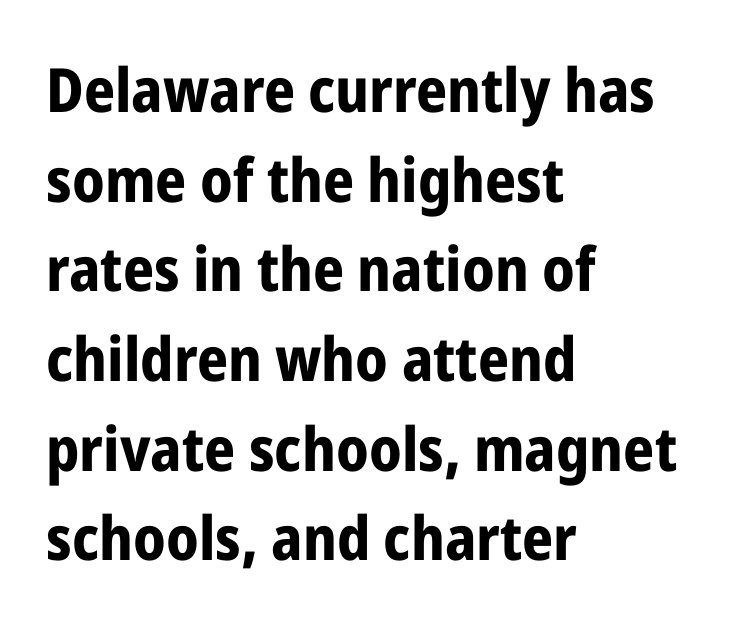
{"serif": "no", "italic": "no", "bold": "yes", "weight": "bold", "width": "condensed", "stroke_contrast": "low", "x_height": "medium", "monospaced": "no", "underline": "no", "align": "left", "line_spacing": "normal", "line_spacing_ratio": 1.47, "letter_spacing": "normal", "letter_spacing_em": 0.0, "glyph_px": 61}
